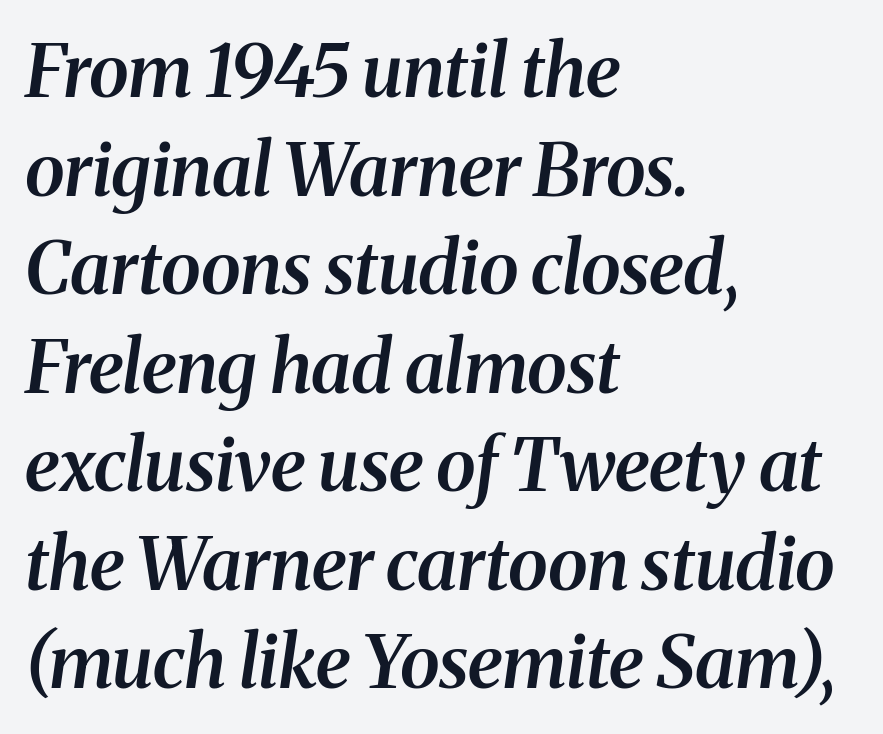
The image shows 73 px semibold serif type, italic (leaning right); set left-aligned, normal line spacing (1.35x), normal letter spacing, not underlined; medium stroke contrast and a medium x-height.
